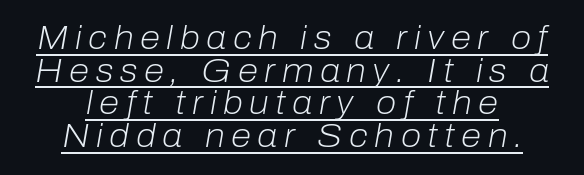
{"italic": "yes", "lean": "right", "slant_degrees": 10, "bold": "no", "weight": "light", "width": "normal", "stroke_contrast": "low", "x_height": "medium", "monospaced": "no", "underline": "yes", "align": "center", "line_spacing": "tight", "line_spacing_ratio": 0.99, "letter_spacing": "wide", "letter_spacing_em": 0.2, "glyph_px": 33}
